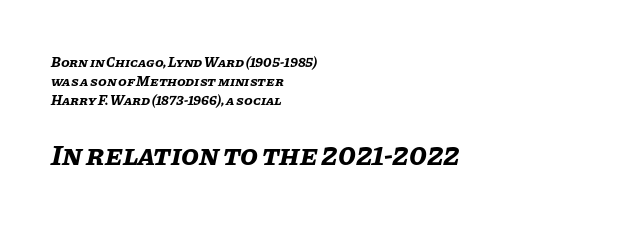
The image shows 29 px bold type, italic (leaning right); set left-aligned, normal line spacing (1.37x), normal letter spacing, not underlined; the second (bottom) block is 2.07x larger; low stroke contrast and a large x-height.
